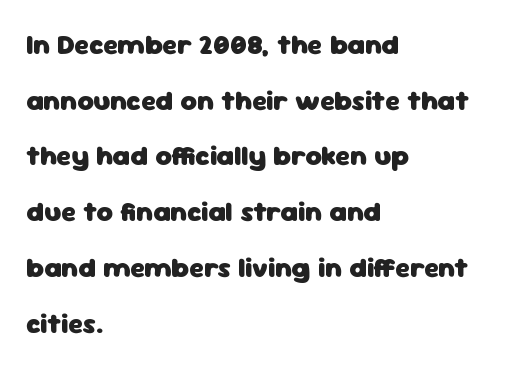
Varying glyph widths throughout — classic text-font behaviour. The paragraph shown leans on its left margin. Summary of weight: heavy, a full bold. The type is set solid horizontally, with unmodified tracking. The lettering holds an erect, upright posture throughout. Beneath every word, the page is bare.
